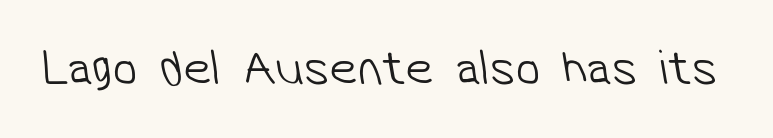
Q: Is the text bold? A: No.
Q: Is the typeface a serif or a sans-serif typeface? A: Sans-serif.
Q: Is the text underlined? A: No.
Q: Is the spacing between letters normal or unusually wide? A: Normal.
Q: Width (condensed, normal, or wide)? A: Normal.
Q: Stroke contrast? A: Low.
Q: x-height? A: Medium.
Q: Monospaced? A: No.
